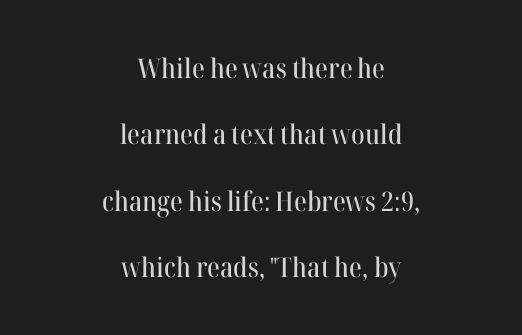
The image shows 27 px text type, upright; set centered, loose line spacing (2.46x), normal letter spacing, not underlined.
